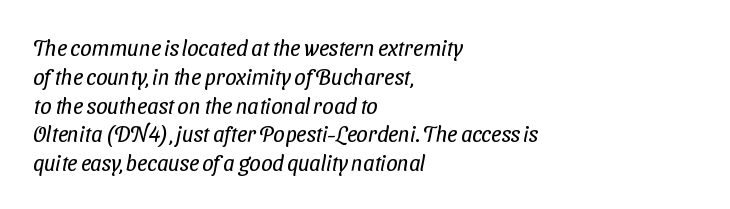
The image shows 22 px text type; set left-aligned, normal line spacing (1.31x), normal letter spacing, not underlined.
